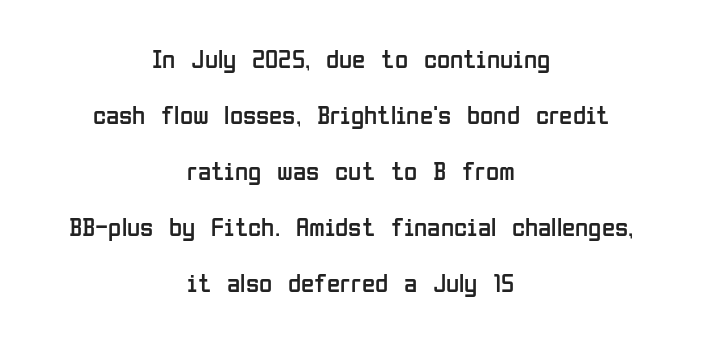
The image shows 27 px text type, upright; set centered, loose line spacing (2.07x), normal letter spacing, not underlined.
